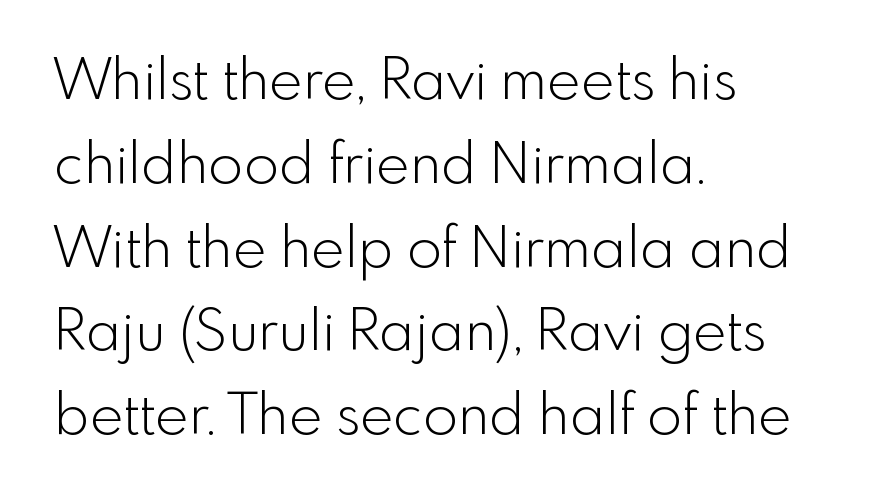
Q: Is the text bold? A: No.
Q: Is the text italic (slanted)? A: No, it is upright.
Q: Is the typeface a serif or a sans-serif typeface? A: Sans-serif.
Q: Is the text underlined? A: No.
Q: How is the paragraph aligned? A: Left-aligned.
Q: Is the spacing between letters normal or unusually wide? A: Normal.
Q: Is the spacing between lines tight, normal or loose? A: Normal.
Q: Width (condensed, normal, or wide)? A: Normal.
Q: x-height? A: Small.
Q: Monospaced? A: No.
